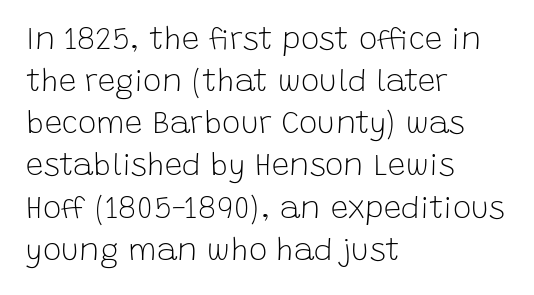
{"serif": "no", "italic": "no", "bold": "no", "weight": "light", "width": "normal", "stroke_contrast": "low", "x_height": "large", "monospaced": "no", "underline": "no", "align": "left", "line_spacing": "normal", "line_spacing_ratio": 1.36, "letter_spacing": "normal", "letter_spacing_em": 0.0, "glyph_px": 31}
